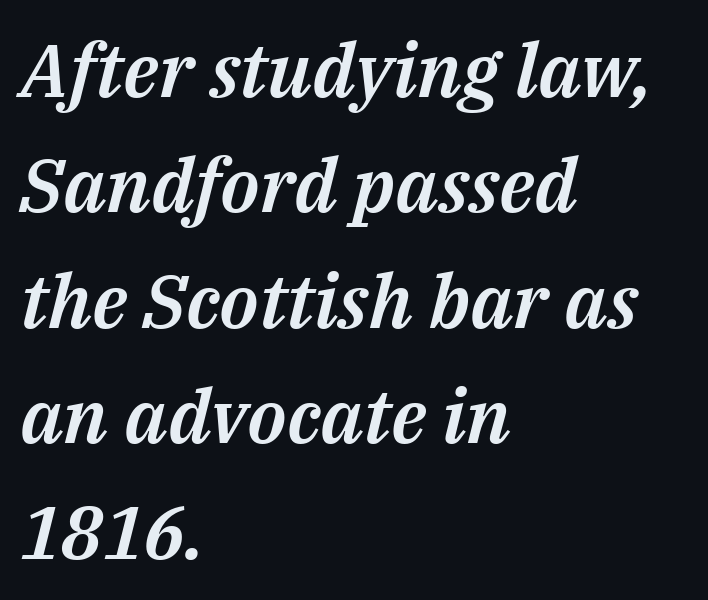
{"italic": "yes", "lean": "right", "slant_degrees": 14, "width": "normal", "stroke_contrast": "medium", "x_height": "medium", "monospaced": "no", "underline": "no", "align": "left", "line_spacing": "normal", "line_spacing_ratio": 1.54, "letter_spacing": "normal", "letter_spacing_em": 0.0, "glyph_px": 75}
